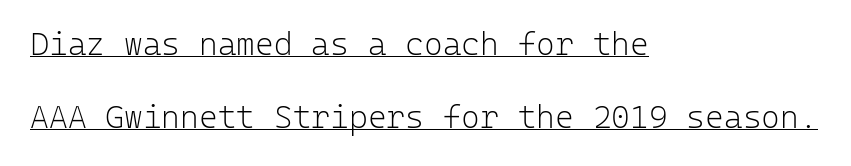
{"serif": "no", "italic": "no", "bold": "no", "weight": "light", "width": "normal", "stroke_contrast": "low", "x_height": "medium", "monospaced": "yes", "underline": "yes", "align": "left", "line_spacing": "loose", "line_spacing_ratio": 2.27, "letter_spacing": "normal", "letter_spacing_em": 0.0, "glyph_px": 32}
